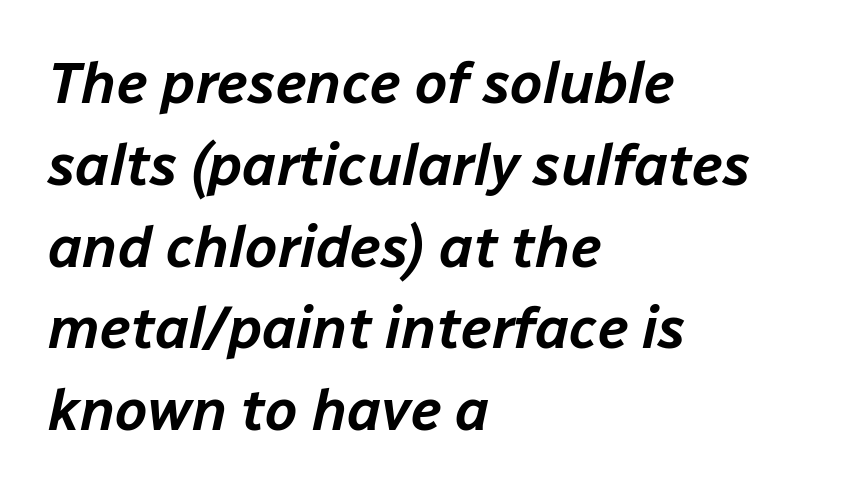
Q: Is the text italic (slanted)? A: Yes, it leans right by about 12 degrees.
Q: Is the text underlined? A: No.
Q: How is the paragraph aligned? A: Left-aligned.
Q: Is the spacing between letters normal or unusually wide? A: Normal.
Q: Is the spacing between lines tight, normal or loose? A: Normal.
Q: Width (condensed, normal, or wide)? A: Normal.
Q: Stroke contrast? A: Low.
Q: x-height? A: Medium.
Q: Monospaced? A: No.
